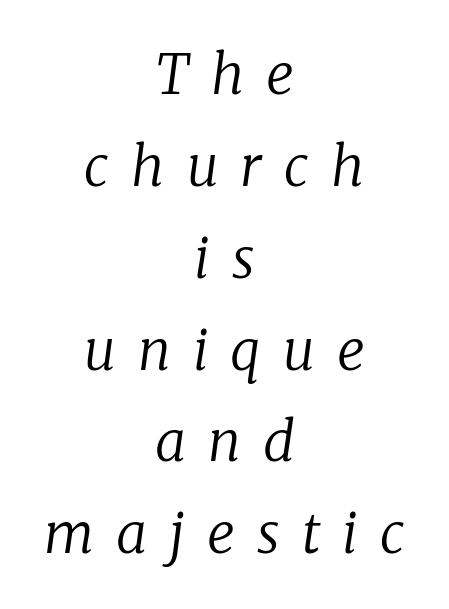
{"serif": "yes", "italic": "yes", "lean": "right", "slant_degrees": 8, "bold": "no", "weight": "regular", "width": "normal", "stroke_contrast": "low", "x_height": "medium", "monospaced": "no", "underline": "no", "align": "center", "line_spacing": "normal", "line_spacing_ratio": 1.67, "letter_spacing": "wide", "letter_spacing_em": 0.4, "glyph_px": 55}
